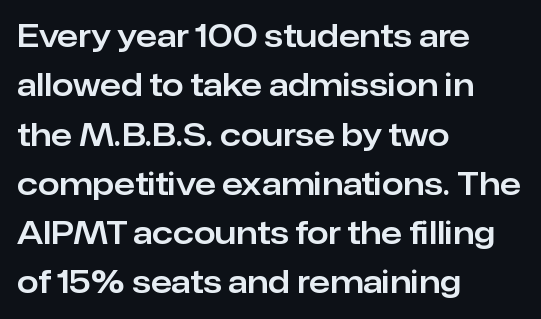
The specimen omits any rule beneath the text block's lines. Letterform terminals end flat and unadorned throughout the passage. Looks like regular typesetting: each glyph gets only the width it needs. How are the letters spaced? Ordinarily, with no added tracking. Line beginnings align vertically; line endings do not.
